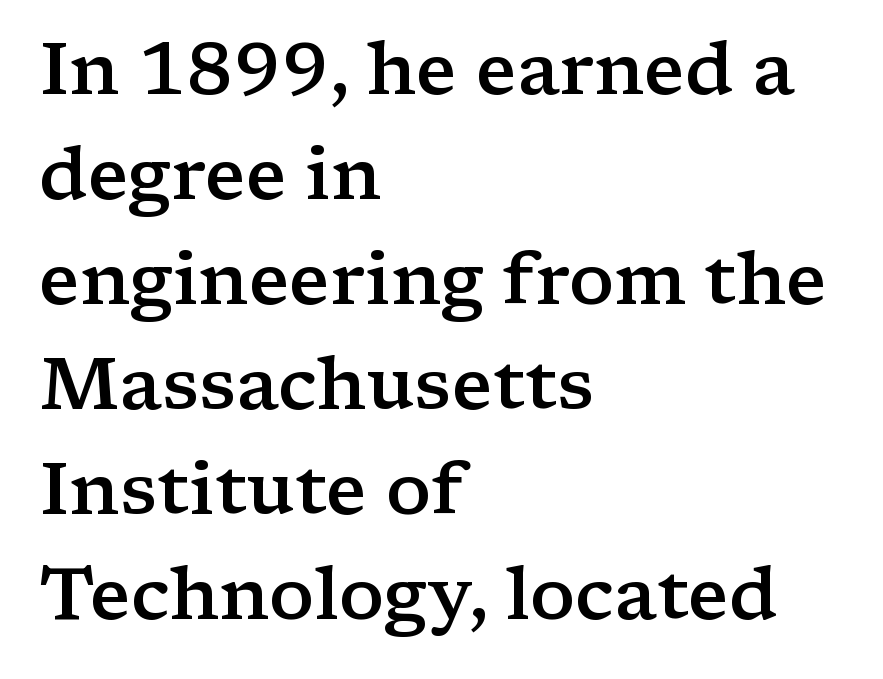
Q: Is the text bold? A: Semi-bold.
Q: Is the text italic (slanted)? A: No, it is upright.
Q: Is the typeface a serif or a sans-serif typeface? A: Serif.
Q: Is the text underlined? A: No.
Q: How is the paragraph aligned? A: Left-aligned.
Q: Is the spacing between letters normal or unusually wide? A: Normal.
Q: Is the spacing between lines tight, normal or loose? A: Normal.
Q: Width (condensed, normal, or wide)? A: Wide.
Q: Stroke contrast? A: Low.
Q: x-height? A: Medium.
Q: Monospaced? A: No.
